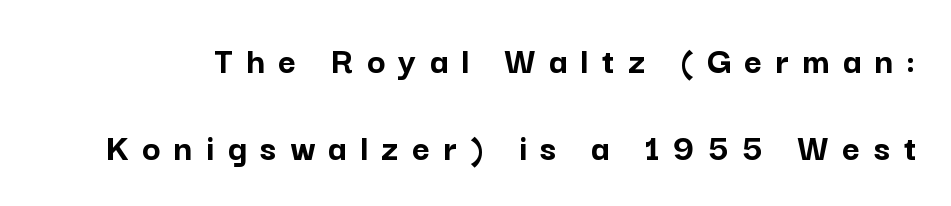
The image shows 39 px semibold sans-serif type, upright; set loose line spacing (2.23x), unusually wide letter spacing (+0.34 em), not underlined; low stroke contrast and a medium x-height.
